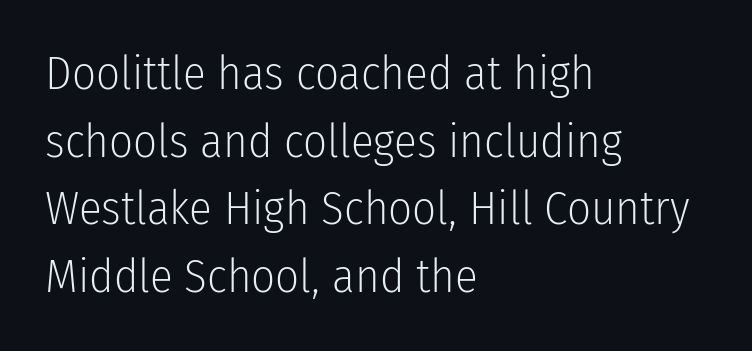
The image shows 47 px light, condensed sans-serif type, upright; set left-aligned, normal line spacing (1.44x), normal letter spacing, not underlined; low stroke contrast and a medium x-height.
